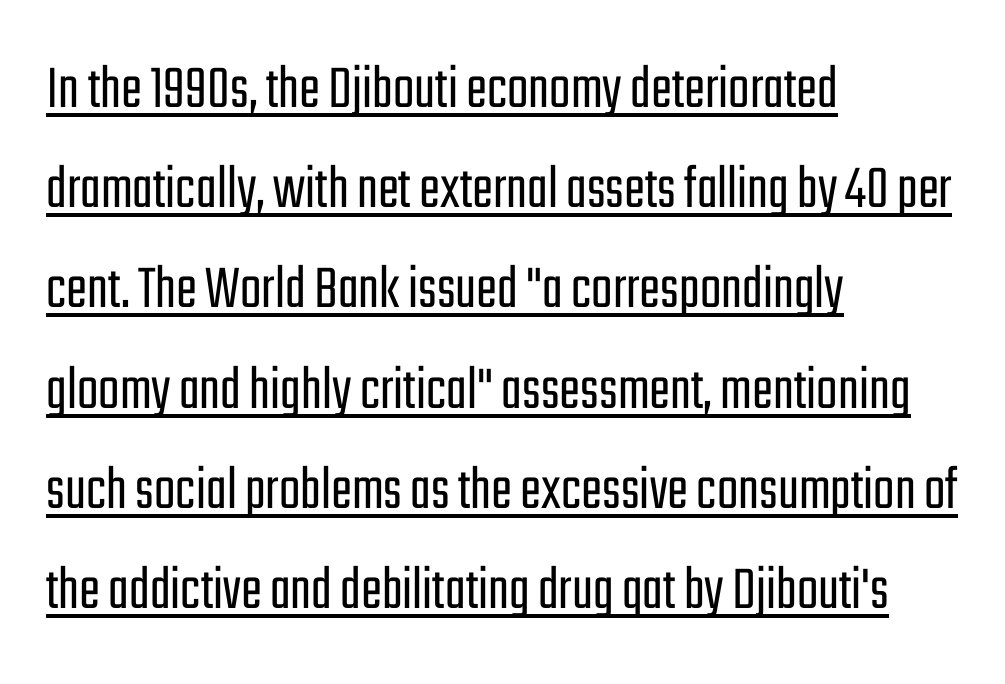
Stroke terminals: plain, sans-serif. The compositor pushed each line to the left boundary. The letters advance in unequal steps, a hallmark of proportional type. Students, note that the glyphs here touch the page at normal intervals. Normally led — the rows are evenly, conventionally spaced.
